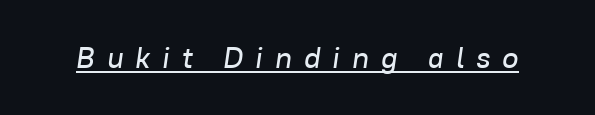
{"italic": "yes", "lean": "right", "slant_degrees": 8, "width": "normal", "stroke_contrast": "low", "x_height": "medium", "monospaced": "no", "underline": "yes", "letter_spacing": "wide", "letter_spacing_em": 0.39, "glyph_px": 30}
